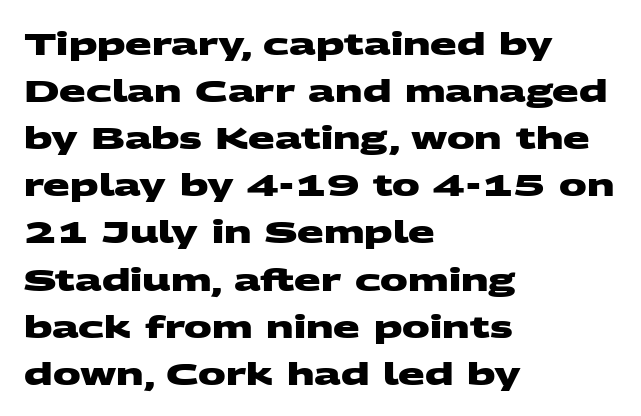
The image shows 31 px heavy, wide sans-serif type; set left-aligned, normal line spacing (1.52x), normal letter spacing, not underlined; medium stroke contrast and a large x-height.
